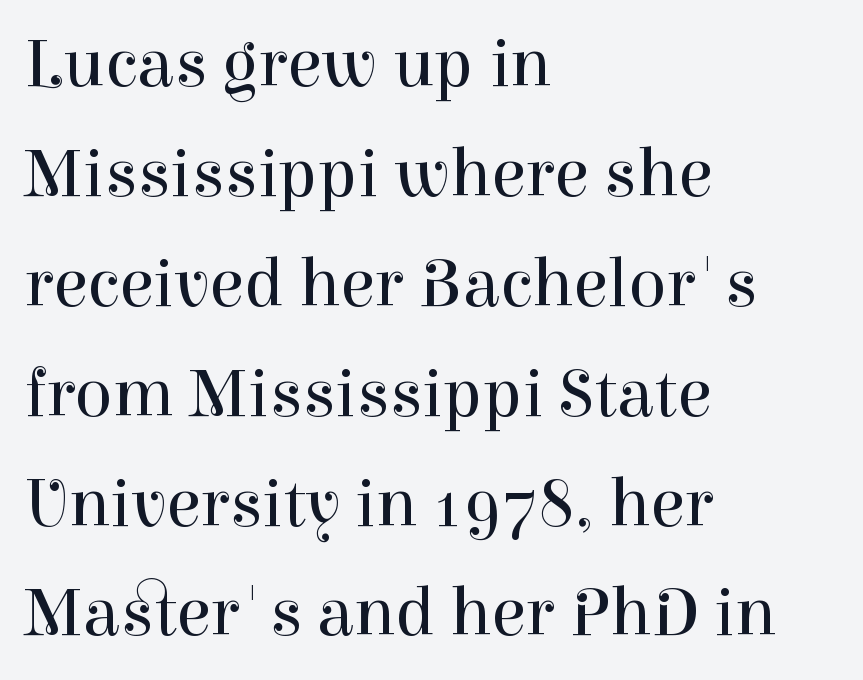
{"serif": "yes", "italic": "no", "bold": "no", "weight": "regular", "width": "normal", "stroke_contrast": "high", "x_height": "medium", "monospaced": "no", "underline": "no", "align": "left", "line_spacing": "normal", "line_spacing_ratio": 1.57, "letter_spacing": "normal", "letter_spacing_em": 0.0, "glyph_px": 70}
